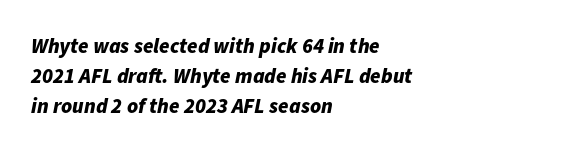
{"italic": "yes", "lean": "right", "slant_degrees": 11, "bold": "yes", "underline": "no", "align": "left", "line_spacing": "normal", "line_spacing_ratio": 1.44, "letter_spacing": "normal", "letter_spacing_em": 0.0, "glyph_px": 21}
